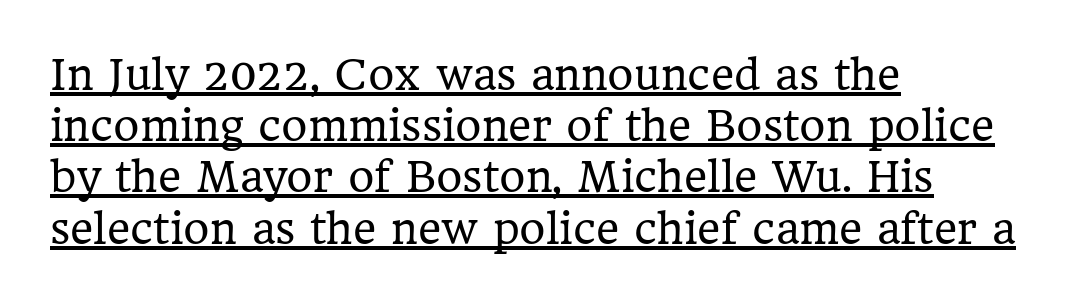
The image shows 40 px regular-weight serif type, upright; set left-aligned, normal line spacing (1.28x), normal letter spacing, underlined; low stroke contrast and a medium x-height.
